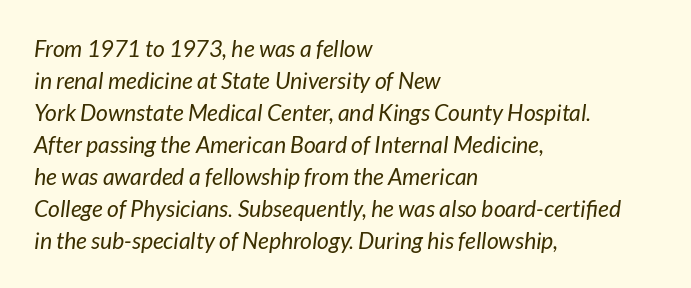
The image shows 23 px text type, italic (leaning right); set left-aligned, normal line spacing (1.39x), normal letter spacing, not underlined.
